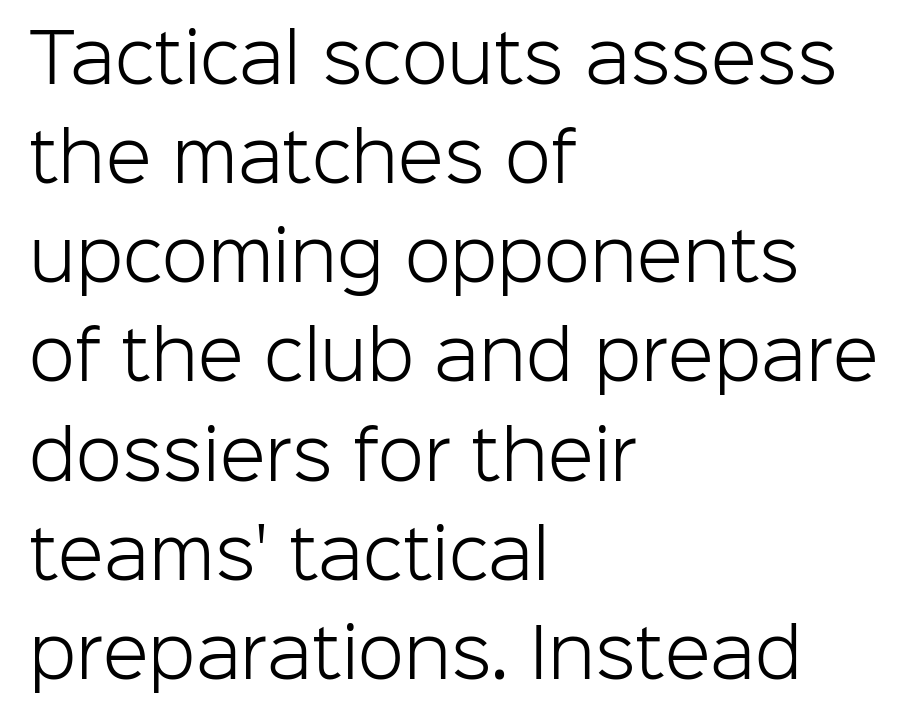
The image shows 67 px light sans-serif type, upright; set left-aligned, normal line spacing (1.48x), normal letter spacing, not underlined; low stroke contrast and a medium x-height.
